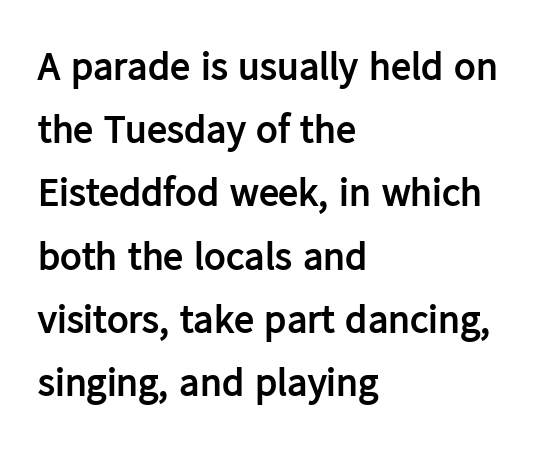
No extra tracking has been applied to these lines. Decoration check: the copy has no underline. You could not count columns in this text — the font is proportionally spaced. Every stem runs plumb, perpendicular to the baseline. The paragraph shown leans on its left margin.
